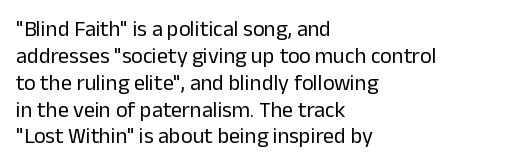
The image shows 22 px text type, upright; set left-aligned, line spacing 1.22x, normal letter spacing, not underlined.
